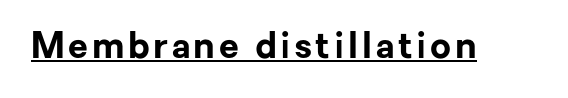
{"serif": "no", "italic": "no", "bold": "yes", "weight": "bold", "width": "normal", "stroke_contrast": "low", "x_height": "medium", "monospaced": "no", "underline": "yes", "glyph_px": 36}
